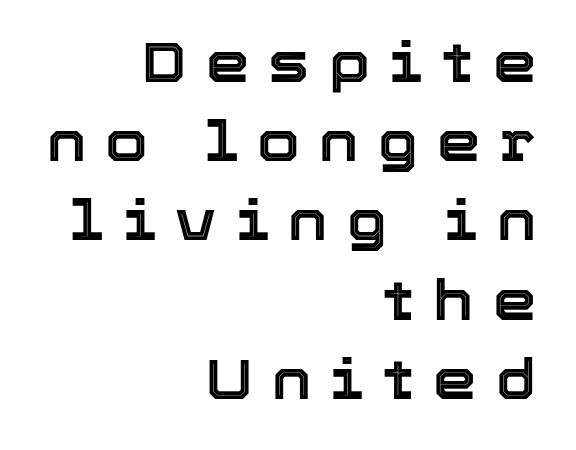
Q: Is the text italic (slanted)? A: No, it is upright.
Q: Is the text underlined? A: No.
Q: How is the paragraph aligned? A: Right-aligned.
Q: Is the spacing between letters normal or unusually wide? A: Unusually wide.
Q: Is the spacing between lines tight, normal or loose? A: Normal.
Q: Width (condensed, normal, or wide)? A: Normal.
Q: x-height? A: Medium.
Q: Monospaced? A: No.
